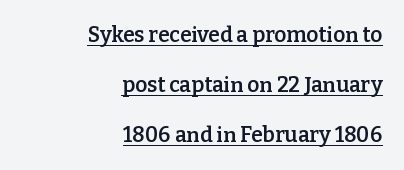
Every character sits straight up, as roman type does. The typesetter has applied underlining to the passage shown. As a designer I'd log this as weight 600, semibold. No extra tracking has been applied to these lines. Each line ends at the same right margin while the left side varies. Airy leading.
